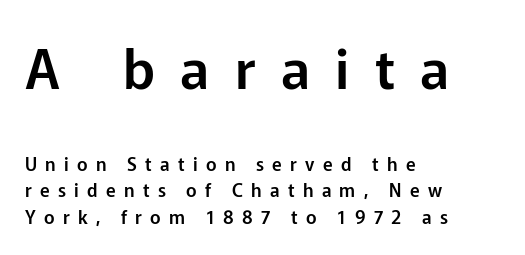
The image shows 55 px sans-serif type, upright; set left-aligned, normal line spacing (1.47x), unusually wide letter spacing (+0.46 em), not underlined; the first (top) block is 3.06x larger; low stroke contrast and a medium x-height.
